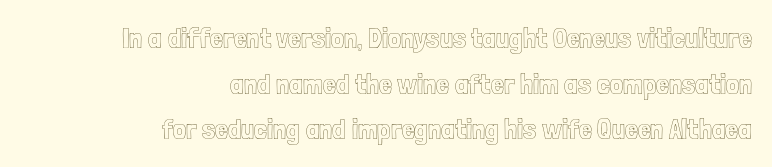
Q: Is the text italic (slanted)? A: No, it is upright.
Q: Is the text underlined? A: No.
Q: How is the paragraph aligned? A: Right-aligned.
Q: Is the spacing between letters normal or unusually wide? A: Normal.
Q: Is the spacing between lines tight, normal or loose? A: Normal.
Q: Width (condensed, normal, or wide)? A: Condensed.
Q: x-height? A: Medium.
Q: Monospaced? A: No.
